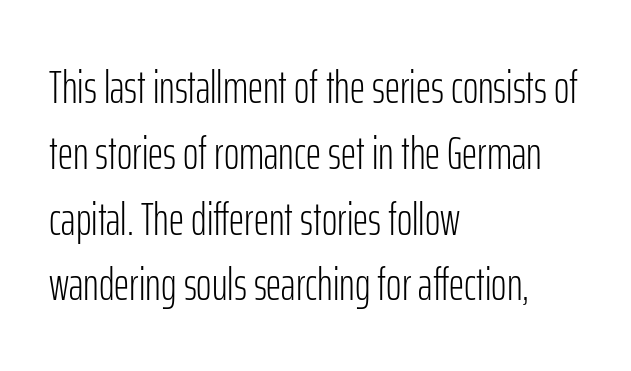
Q: Is the text bold? A: No.
Q: Is the text italic (slanted)? A: No, it is upright.
Q: Is the typeface a serif or a sans-serif typeface? A: Sans-serif.
Q: Is the text underlined? A: No.
Q: How is the paragraph aligned? A: Left-aligned.
Q: Is the spacing between letters normal or unusually wide? A: Normal.
Q: Is the spacing between lines tight, normal or loose? A: Normal.
Q: Width (condensed, normal, or wide)? A: Condensed.
Q: Stroke contrast? A: Low.
Q: x-height? A: Medium.
Q: Monospaced? A: No.
